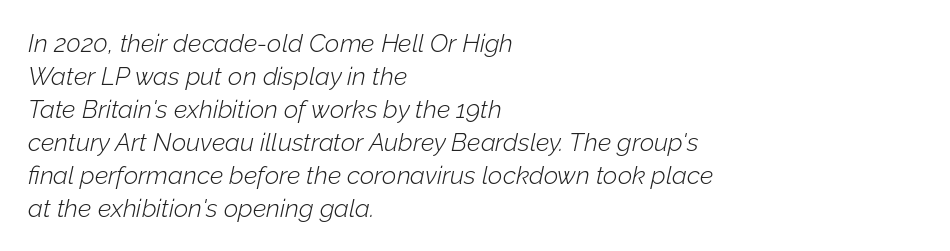
Line beginnings align vertically; line endings do not. Nobody touched the tracking dial on this one. Quick note: italic. Decoration check: the copy has no underline. A light-to-regular cut is what we see here. The rows are spaced the way most documents space them.
